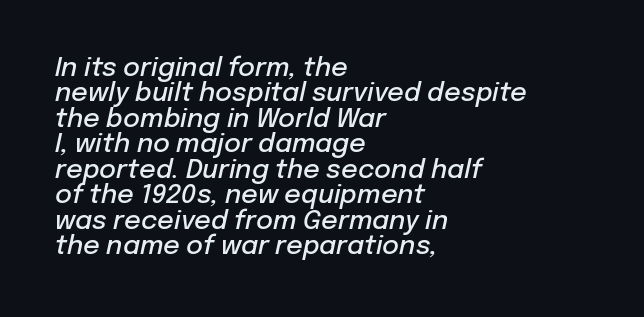
The image shows 26 px text type, italic (leaning right); set left-aligned, tight line spacing (0.98x), normal letter spacing, not underlined.
